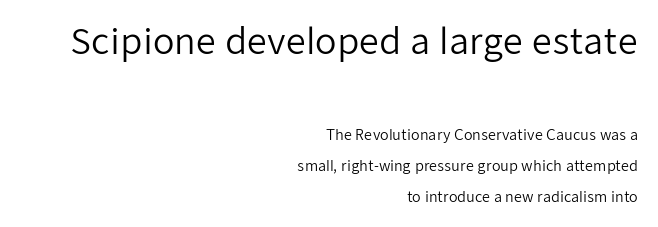
{"serif": "no", "italic": "no", "bold": "no", "weight": "regular", "width": "normal", "stroke_contrast": "low", "x_height": "medium", "monospaced": "no", "underline": "no", "align": "right", "line_spacing": "loose", "line_spacing_ratio": 2.23, "letter_spacing": "normal", "letter_spacing_em": 0.0, "larger_block": "first", "size_ratio": 2.5, "glyph_px": 35}
